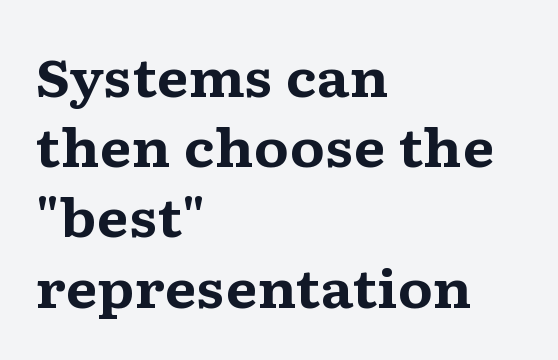
Characters remain perfectly vertical along every line. Its strokes are broad and dark, the hallmark of bold type. Words float on clear page, feet unadorned. Honestly, the row spacing looks completely unremarkable. The letters advance in unequal steps, a hallmark of proportional type. Visually the block forms a straight wall on the left and a jagged coastline on the right.
